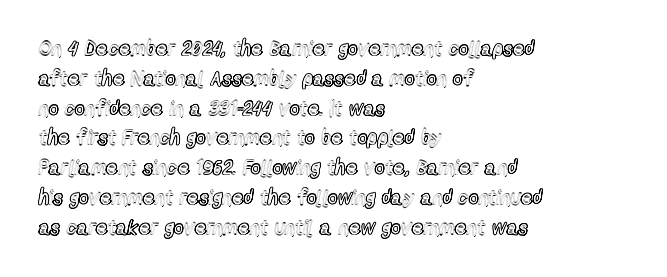
{"underline": "no", "align": "left", "line_spacing": "normal", "line_spacing_ratio": 1.42, "letter_spacing": "normal", "letter_spacing_em": 0.0, "glyph_px": 21}
